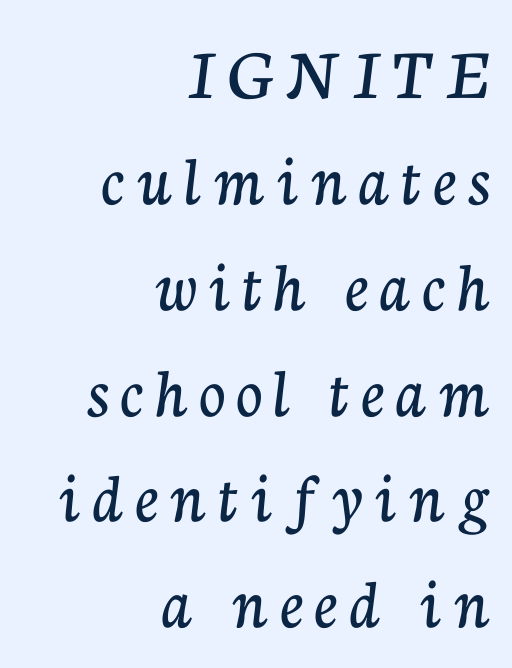
The image shows 73 px serif type; set right-aligned, normal line spacing (1.45x), not underlined; low stroke contrast and a medium x-height.
